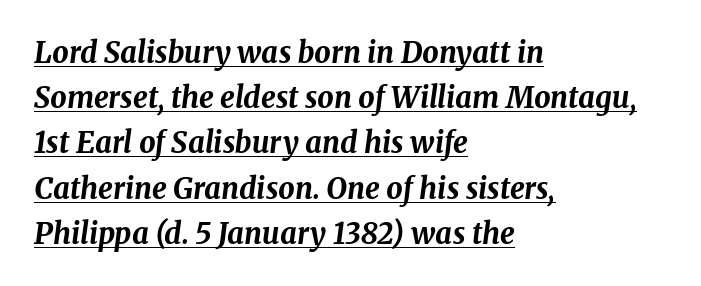
Q: Is the text bold? A: Yes.
Q: Is the text italic (slanted)? A: Yes, it leans right by about 8 degrees.
Q: Is the text underlined? A: Yes.
Q: How is the paragraph aligned? A: Left-aligned.
Q: Is the spacing between letters normal or unusually wide? A: Normal.
Q: Is the spacing between lines tight, normal or loose? A: Normal.
Q: Width (condensed, normal, or wide)? A: Normal.
Q: Stroke contrast? A: Medium.
Q: x-height? A: Medium.
Q: Monospaced? A: No.
